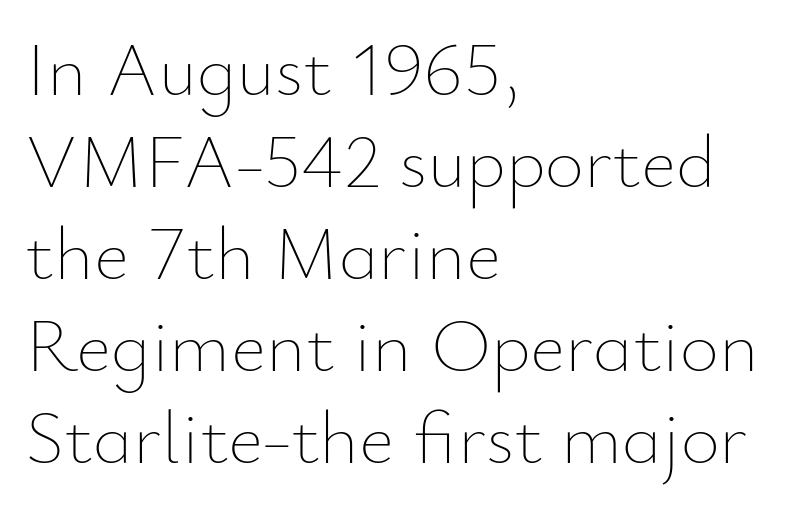
The image shows 76 px thin type, upright; set left-aligned, line spacing 1.21x, normal letter spacing, not underlined; low stroke contrast and a small x-height.
